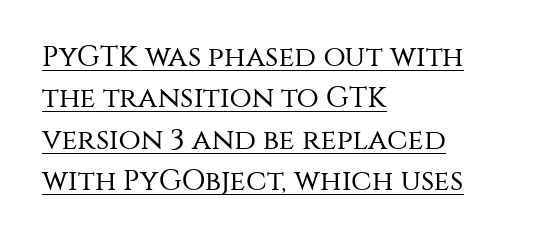
Q: Is the text bold? A: No.
Q: Is the text italic (slanted)? A: No, it is upright.
Q: Is the typeface a serif or a sans-serif typeface? A: Sans-serif.
Q: Is the text underlined? A: Yes.
Q: How is the paragraph aligned? A: Left-aligned.
Q: Is the spacing between letters normal or unusually wide? A: Normal.
Q: Is the spacing between lines tight, normal or loose? A: Normal.
Q: Width (condensed, normal, or wide)? A: Normal.
Q: Stroke contrast? A: Medium.
Q: x-height? A: Large.
Q: Monospaced? A: No.
